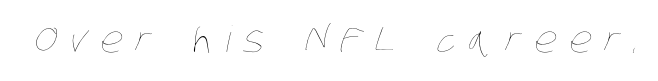
{"bold": "no", "weight": "thin", "width": "condensed", "stroke_contrast": "low", "x_height": "large", "monospaced": "no", "underline": "no", "letter_spacing": "wide", "letter_spacing_em": 0.35, "glyph_px": 36}
